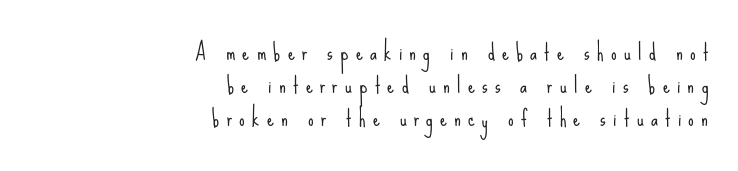
{"italic": "no", "bold": "no", "underline": "no", "align": "right", "line_spacing": "normal", "line_spacing_ratio": 1.51, "letter_spacing": "wide", "letter_spacing_em": 0.33, "glyph_px": 22}
